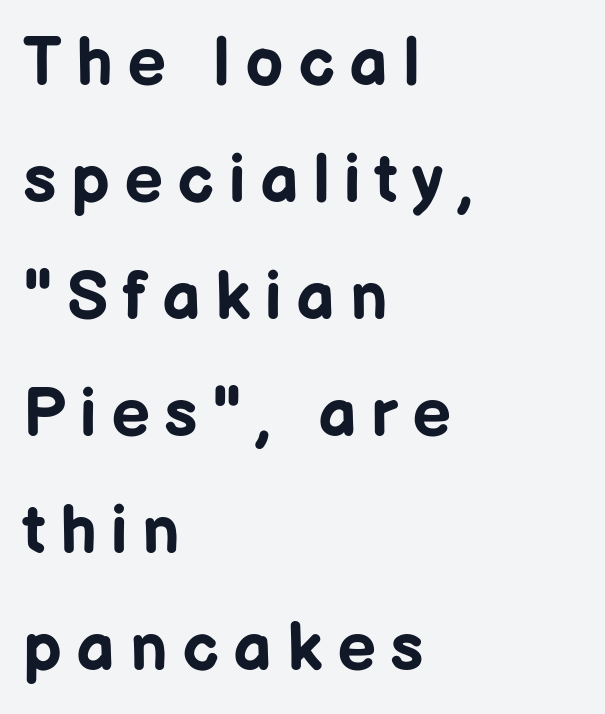
Q: Is the text bold? A: Yes.
Q: Is the text italic (slanted)? A: No, it is upright.
Q: Is the typeface a serif or a sans-serif typeface? A: Sans-serif.
Q: Is the text underlined? A: No.
Q: How is the paragraph aligned? A: Left-aligned.
Q: Is the spacing between letters normal or unusually wide? A: Unusually wide.
Q: Width (condensed, normal, or wide)? A: Normal.
Q: Stroke contrast? A: Low.
Q: x-height? A: Medium.
Q: Monospaced? A: No.
